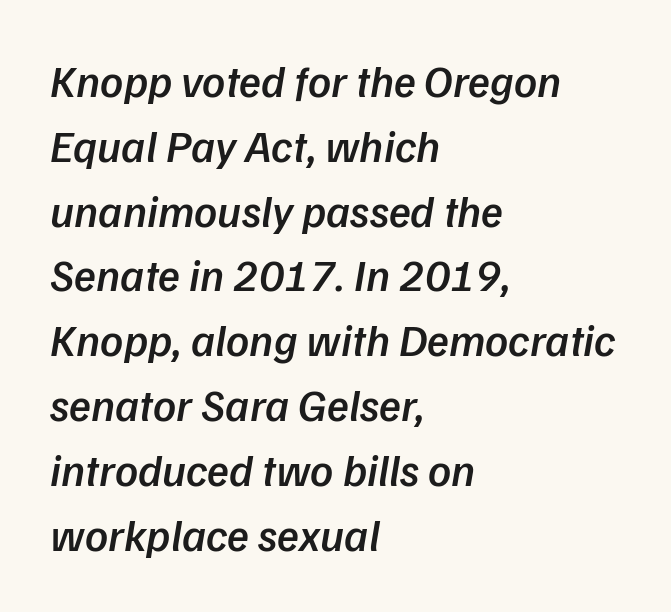
Q: Is the text bold? A: Semi-bold.
Q: Is the typeface a serif or a sans-serif typeface? A: Sans-serif.
Q: Is the text underlined? A: No.
Q: How is the paragraph aligned? A: Left-aligned.
Q: Is the spacing between letters normal or unusually wide? A: Normal.
Q: Is the spacing between lines tight, normal or loose? A: Normal.
Q: Width (condensed, normal, or wide)? A: Normal.
Q: Stroke contrast? A: Low.
Q: x-height? A: Medium.
Q: Monospaced? A: No.
